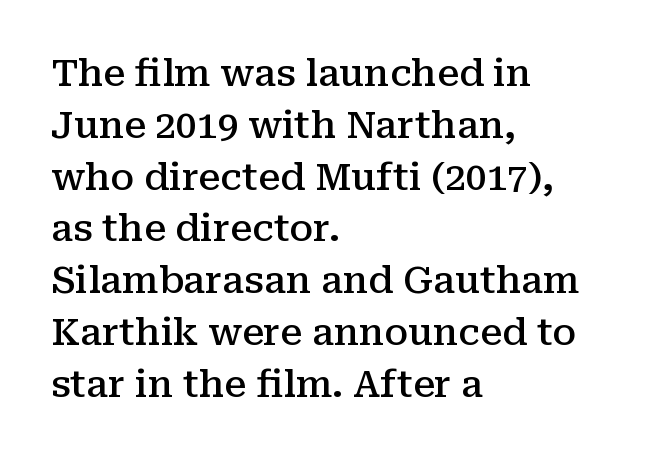
{"serif": "yes", "italic": "no", "bold": "semi", "weight": "semibold", "width": "normal", "stroke_contrast": "medium", "x_height": "medium", "monospaced": "no", "underline": "no", "align": "left", "line_spacing": "normal", "line_spacing_ratio": 1.4, "letter_spacing": "normal", "letter_spacing_em": 0.0, "glyph_px": 37}
